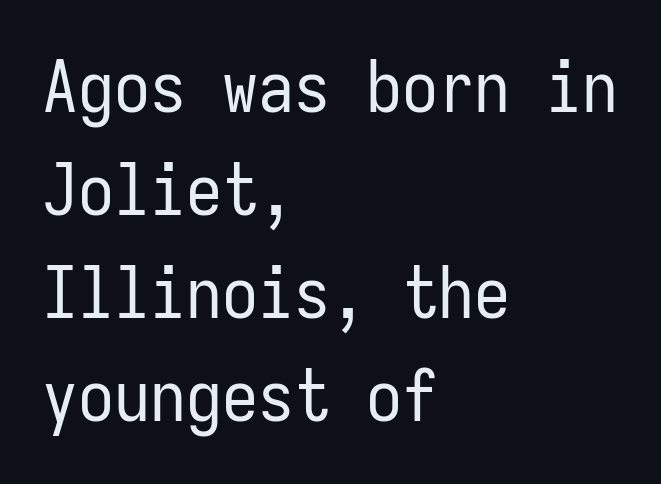
The image shows 72 px regular-weight, condensed sans-serif type, upright, monospaced; set left-aligned, normal line spacing (1.43x), normal letter spacing, not underlined; low stroke contrast and a medium x-height.
